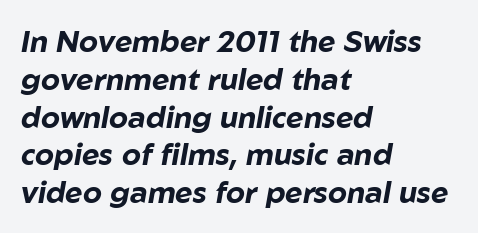
The font is running at its bold setting. It's the slanting kind of type. Type without underlining. The passage shown is typed in a proportional face where columns would drift.
